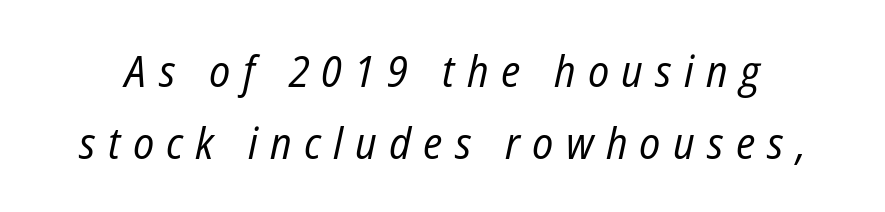
The image shows 44 px regular-weight, condensed type, italic (leaning right); set normal line spacing (1.64x), unusually wide letter spacing (+0.28 em), not underlined; low stroke contrast and a medium x-height.
